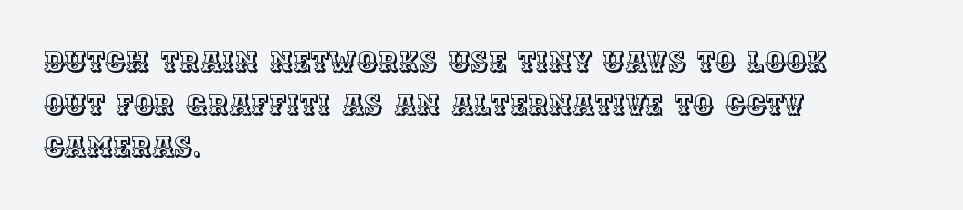
The letters advance in unequal steps, a hallmark of proportional type. A typesetter would call this zero additional tracking. Compared with typical paragraphs, the rows here are spaced about the same. Each row of text sits above clean, open space.
